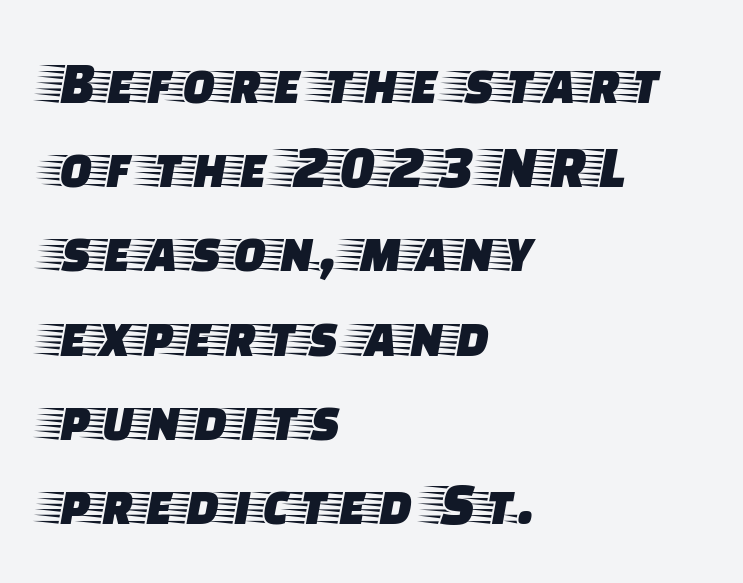
The image shows 61 px wide serif type; set left-aligned, normal line spacing (1.38x), normal letter spacing, not underlined; low stroke contrast and a large x-height.
